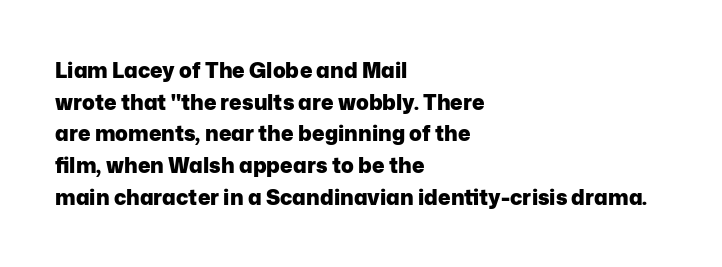
Q: Is the text bold? A: Yes.
Q: Is the text italic (slanted)? A: No, it is upright.
Q: Is the text underlined? A: No.
Q: How is the paragraph aligned? A: Left-aligned.
Q: Is the spacing between letters normal or unusually wide? A: Normal.
Q: Is the spacing between lines tight, normal or loose? A: Normal.
